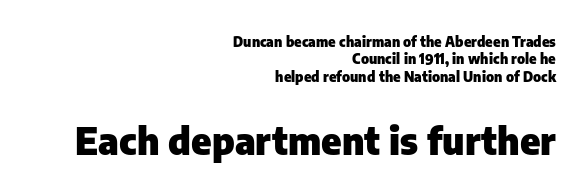
The image shows 38 px heavy sans-serif type, upright; set right-aligned, normal line spacing (1.25x), normal letter spacing, not underlined; the second (bottom) block is 2.71x larger; low stroke contrast and a medium x-height.
